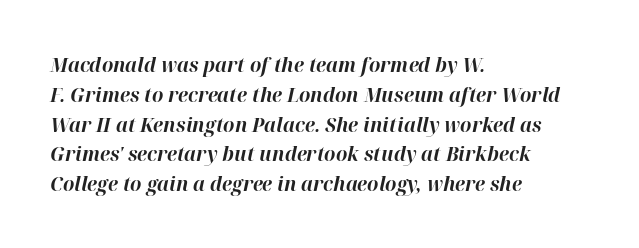
The image shows 20 px bold type, italic (leaning right); set left-aligned, normal line spacing (1.49x), normal letter spacing, not underlined.
